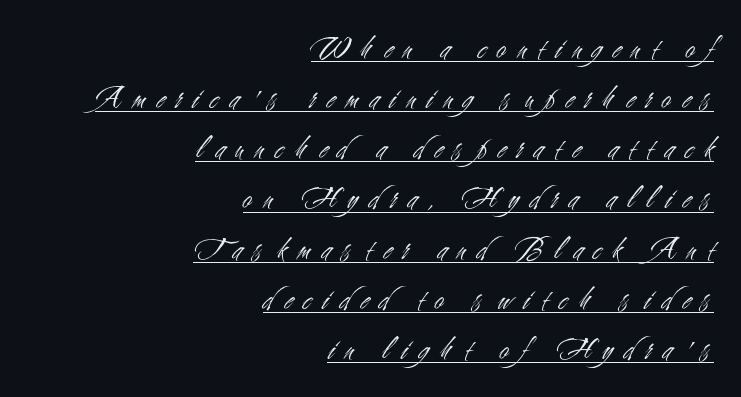
You could only call the tracking loose — the letters float apart. Notice how descenders clear the ascenders below comfortably — that's standard leading. The weight would be labelled regular, book, light, or lighter still. The paragraph shown leans on its right margin. Proportional: the letters do not fall into vertical columns.
